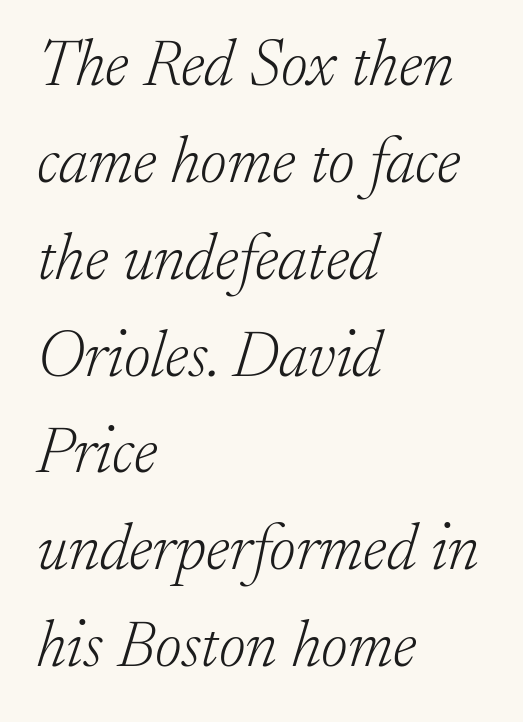
Q: Is the text bold? A: No.
Q: Is the text italic (slanted)? A: Yes, it leans right by about 17 degrees.
Q: Is the typeface a serif or a sans-serif typeface? A: Serif.
Q: Is the text underlined? A: No.
Q: How is the paragraph aligned? A: Left-aligned.
Q: Is the spacing between letters normal or unusually wide? A: Normal.
Q: Is the spacing between lines tight, normal or loose? A: Normal.
Q: Width (condensed, normal, or wide)? A: Normal.
Q: Stroke contrast? A: Low.
Q: x-height? A: Small.
Q: Monospaced? A: No.
